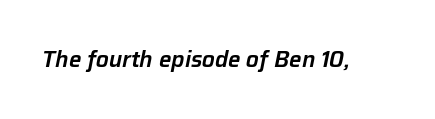
{"italic": "yes", "lean": "right", "slant_degrees": 12, "underline": "no", "letter_spacing": "normal", "letter_spacing_em": 0.0, "glyph_px": 22}
